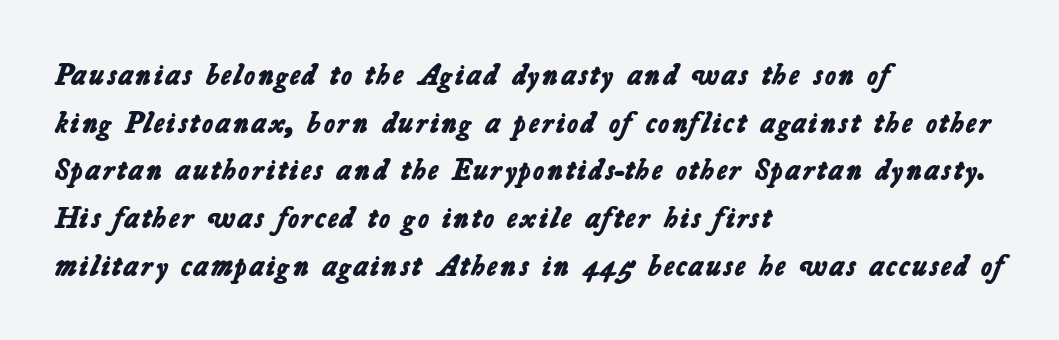
{"serif": "no", "bold": "yes", "weight": "bold", "width": "normal", "stroke_contrast": "low", "x_height": "medium", "monospaced": "no", "underline": "no", "align": "left", "line_spacing": "normal", "line_spacing_ratio": 1.59, "letter_spacing": "normal", "letter_spacing_em": 0.0, "glyph_px": 30}
